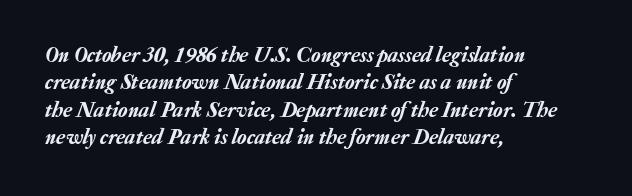
The image shows 22 px text type, italic (leaning right); set left-aligned, normal line spacing (1.25x), normal letter spacing, not underlined.
